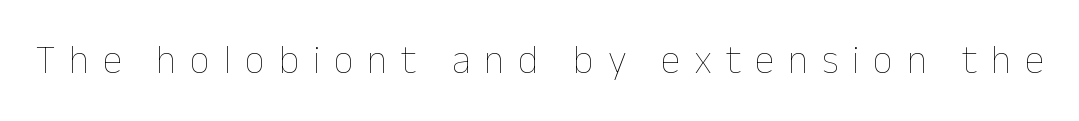
Q: Is the text bold? A: No.
Q: Is the text italic (slanted)? A: No, it is upright.
Q: Is the text underlined? A: No.
Q: Is the spacing between letters normal or unusually wide? A: Unusually wide.
Q: Width (condensed, normal, or wide)? A: Normal.
Q: Stroke contrast? A: Low.
Q: x-height? A: Medium.
Q: Monospaced? A: No.
